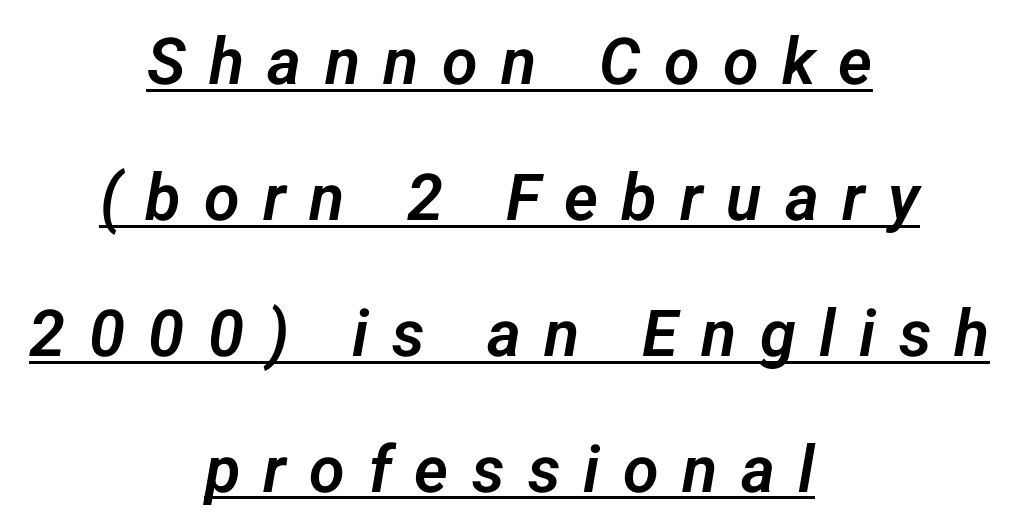
Q: Is the typeface a serif or a sans-serif typeface? A: Sans-serif.
Q: Is the text underlined? A: Yes.
Q: How is the paragraph aligned? A: Centered.
Q: Is the spacing between letters normal or unusually wide? A: Unusually wide.
Q: Is the spacing between lines tight, normal or loose? A: Loose.
Q: Width (condensed, normal, or wide)? A: Normal.
Q: Stroke contrast? A: Low.
Q: x-height? A: Medium.
Q: Monospaced? A: No.
